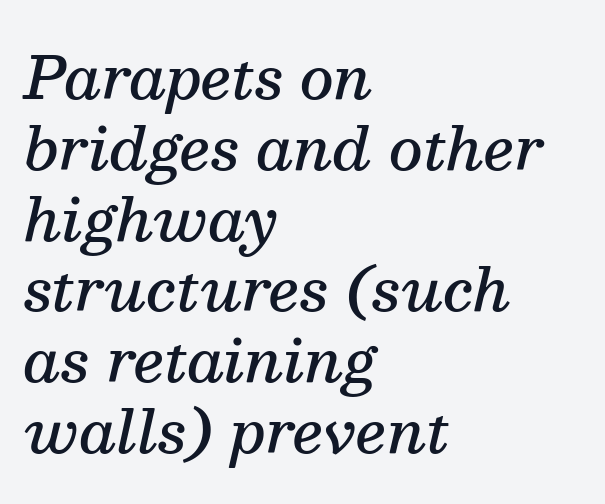
{"serif": "yes", "italic": "yes", "lean": "right", "slant_degrees": 13, "bold": "semi", "weight": "semibold", "width": "normal", "stroke_contrast": "medium", "x_height": "medium", "monospaced": "no", "underline": "no", "align": "left", "line_spacing_ratio": 1.2, "letter_spacing": "normal", "letter_spacing_em": 0.0, "glyph_px": 59}
